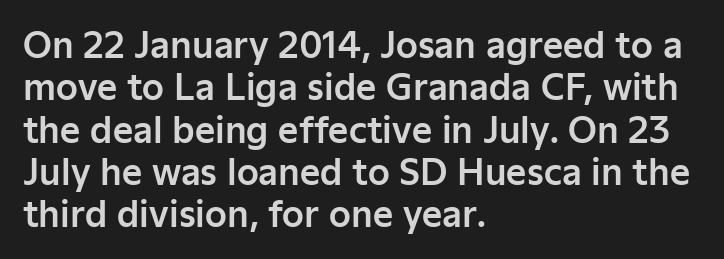
The strip under each line holds only bare page. Characters follow at the spacing the type designer built in. This rendering employs a face without finishing strokes, i.e., a sans-serif. Each line starts at the same left margin while the right side varies. Posture: vertical.
